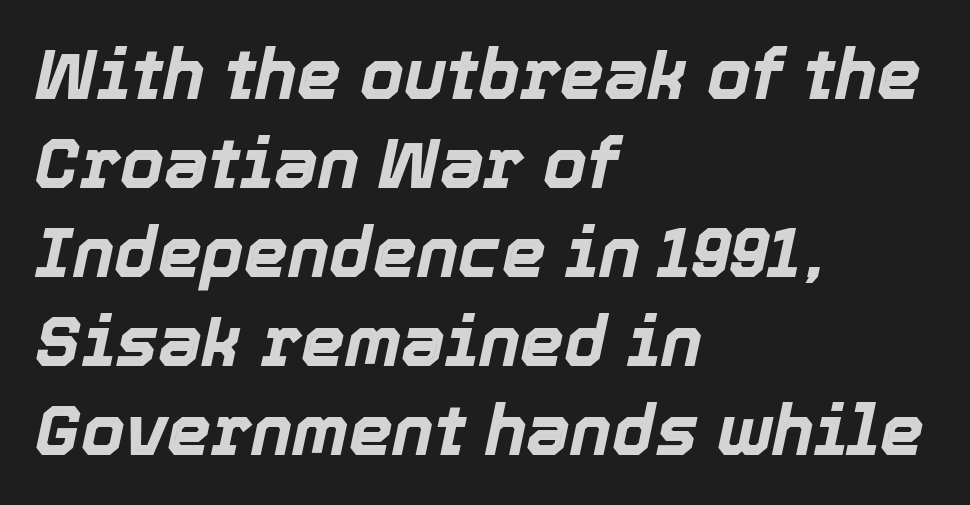
The image shows 70 px bold type, italic (leaning right); set left-aligned, normal line spacing (1.27x), normal letter spacing, not underlined; a medium x-height.
